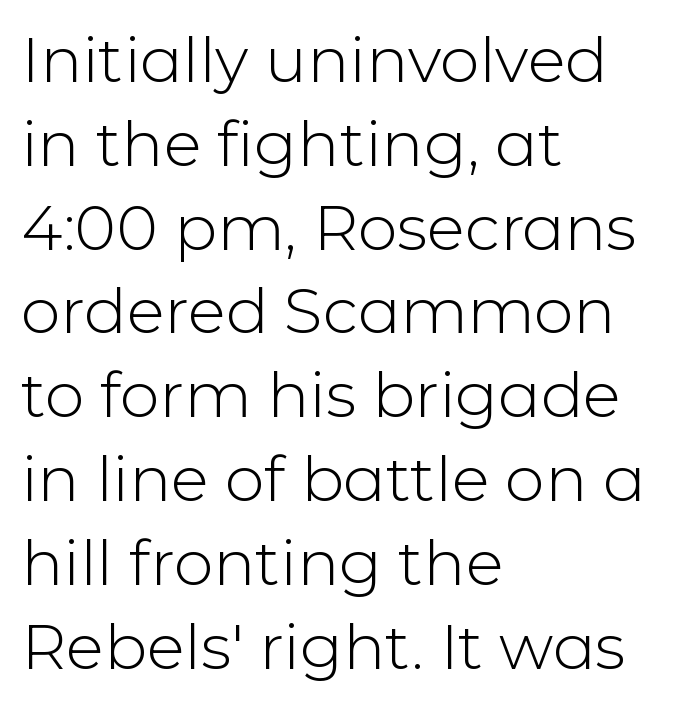
These lines are set flush left with a ragged right edge. Underline: absent. Standard letterfit; no display-style spreading of the glyphs. The face used here is a sans, in the tradition of grotesques and geometrics.
